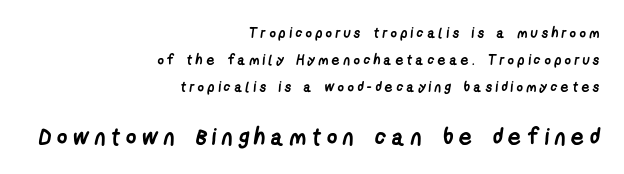
Q: Is the text bold? A: Yes.
Q: Is the text underlined? A: No.
Q: How is the paragraph aligned? A: Right-aligned.
Q: Is the spacing between letters normal or unusually wide? A: Unusually wide.
Q: Is the spacing between lines tight, normal or loose? A: Loose.
Q: Which block of text is set in a larger size, the first (top) or the second (bottom)? A: The second (bottom) one.
